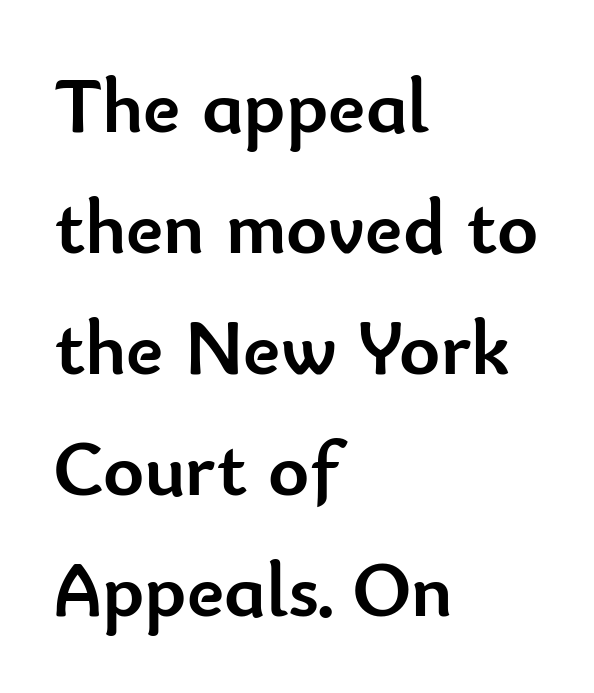
The image shows 78 px semibold sans-serif type, upright; set left-aligned, normal line spacing (1.55x), normal letter spacing, not underlined; low stroke contrast and a small x-height.
